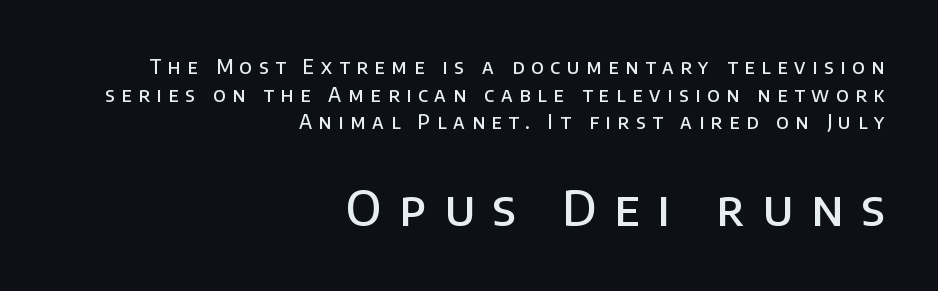
The second block has been scaled up relative to the first. Does the leading feel generous? No, just average. Each letter's strokes conclude bluntly, with no projecting serifs. Varying glyph widths throughout — classic text-font behaviour. Type without underlining. The type is letterspaced generously, with wide tracking.
